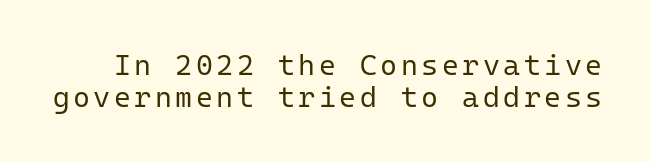
Leading: reduced. Nothing heavy about these letters — not bold at all. Unmarked baselines from the first word to the last. Do the characters align in a grid? Yes, the font is monospaced.
